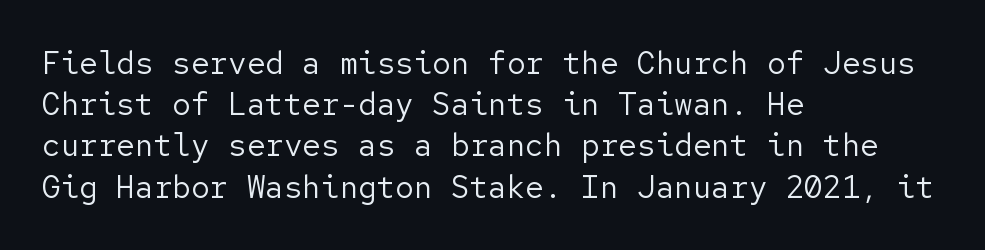
Q: Is the text bold? A: No.
Q: Is the text italic (slanted)? A: No, it is upright.
Q: Is the typeface a serif or a sans-serif typeface? A: Sans-serif.
Q: Is the text underlined? A: No.
Q: How is the paragraph aligned? A: Left-aligned.
Q: Is the spacing between letters normal or unusually wide? A: Normal.
Q: Is the spacing between lines tight, normal or loose? A: Normal.
Q: Width (condensed, normal, or wide)? A: Normal.
Q: Stroke contrast? A: Low.
Q: x-height? A: Medium.
